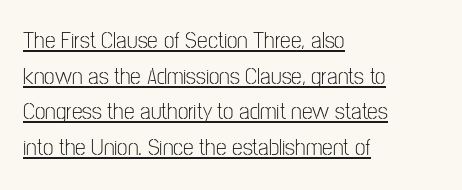
The image shows 24 px text type, upright; set left-aligned, normal line spacing (1.48x), normal letter spacing, underlined.
